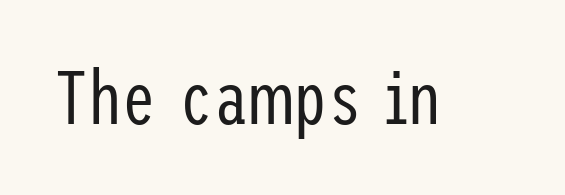
{"serif": "no", "italic": "no", "bold": "no", "weight": "regular", "width": "condensed", "stroke_contrast": "low", "x_height": "medium", "underline": "no", "letter_spacing": "normal", "letter_spacing_em": 0.0, "glyph_px": 76}
